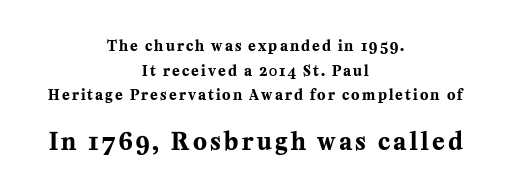
{"italic": "no", "bold": "yes", "underline": "no", "align": "center", "line_spacing_ratio": 1.76, "larger_block": "second", "size_ratio": 1.64, "glyph_px": 23}
